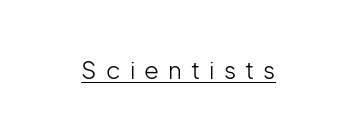
{"italic": "no", "bold": "no", "underline": "yes", "letter_spacing": "wide", "letter_spacing_em": 0.38, "glyph_px": 24}
